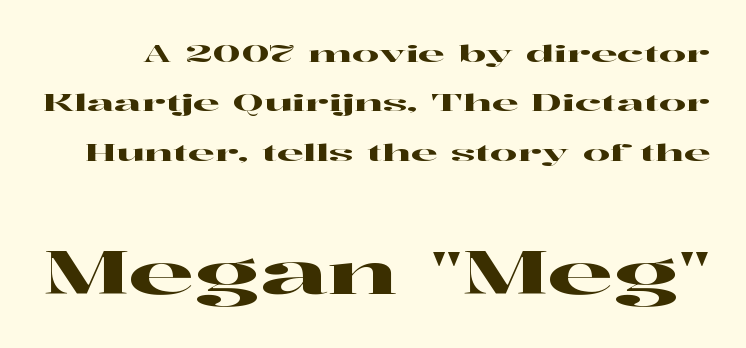
{"serif": "yes", "italic": "no", "width": "wide", "stroke_contrast": "high", "x_height": "medium", "monospaced": "no", "underline": "no", "line_spacing": "loose", "line_spacing_ratio": 2.06, "letter_spacing": "normal", "letter_spacing_em": 0.0, "larger_block": "second", "size_ratio": 2.46, "glyph_px": 59}
